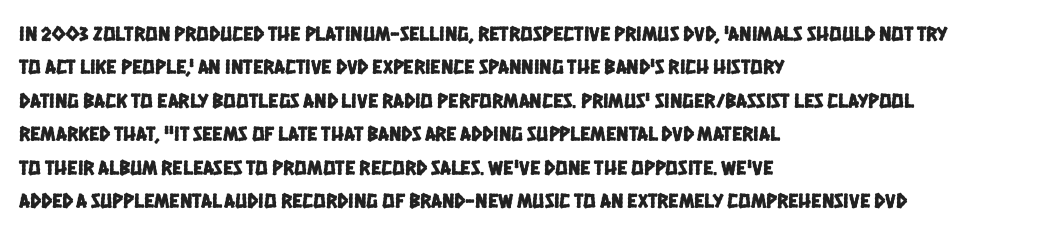
Q: Is the text underlined? A: No.
Q: How is the paragraph aligned? A: Left-aligned.
Q: Is the spacing between letters normal or unusually wide? A: Normal.
Q: Is the spacing between lines tight, normal or loose? A: Normal.
